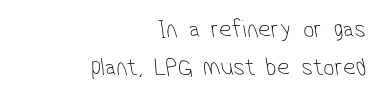
The image shows 25 px text type; set right-aligned, normal line spacing (1.52x), normal letter spacing, not underlined.
